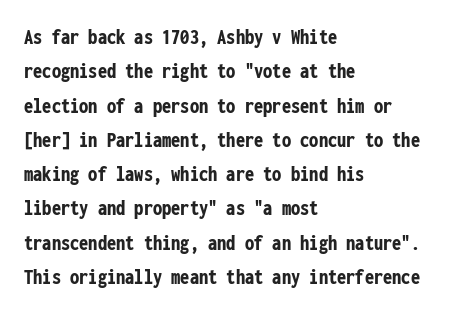
{"italic": "no", "bold": "yes", "underline": "no", "align": "left", "line_spacing": "normal", "line_spacing_ratio": 1.49, "letter_spacing": "normal", "letter_spacing_em": 0.0, "glyph_px": 23}
